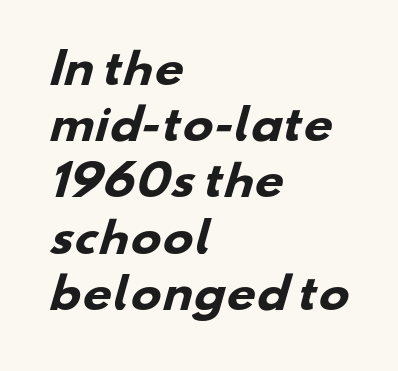
The image shows 41 px heavy, wide sans-serif type; set left-aligned, normal line spacing (1.37x), normal letter spacing, not underlined; low stroke contrast and a small x-height.
